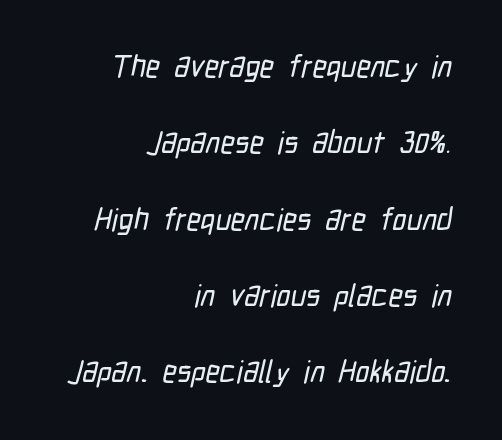
{"serif": "no", "width": "condensed", "stroke_contrast": "low", "x_height": "medium", "monospaced": "no", "underline": "no", "align": "right", "line_spacing": "loose", "line_spacing_ratio": 2.46, "letter_spacing": "normal", "letter_spacing_em": 0.0, "glyph_px": 31}
